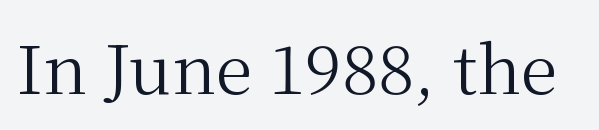
The string is rendered with underlining switched off. The type family on display is of the serif kind. A light-to-regular cut is what we see here. Posture: vertical.
